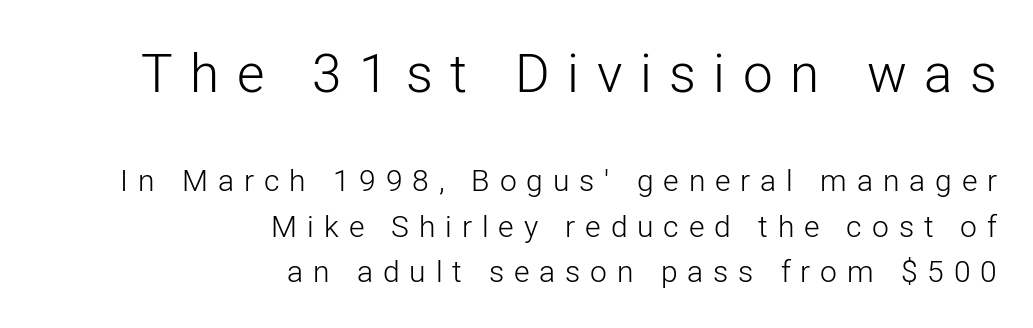
Q: Is the text bold? A: No.
Q: Is the text italic (slanted)? A: No, it is upright.
Q: Is the typeface a serif or a sans-serif typeface? A: Sans-serif.
Q: Is the text underlined? A: No.
Q: How is the paragraph aligned? A: Right-aligned.
Q: Is the spacing between letters normal or unusually wide? A: Unusually wide.
Q: Is the spacing between lines tight, normal or loose? A: Normal.
Q: Which block of text is set in a larger size, the first (top) or the second (bottom)? A: The first (top) one.
Q: Width (condensed, normal, or wide)? A: Normal.
Q: Stroke contrast? A: Low.
Q: x-height? A: Medium.
Q: Monospaced? A: No.
